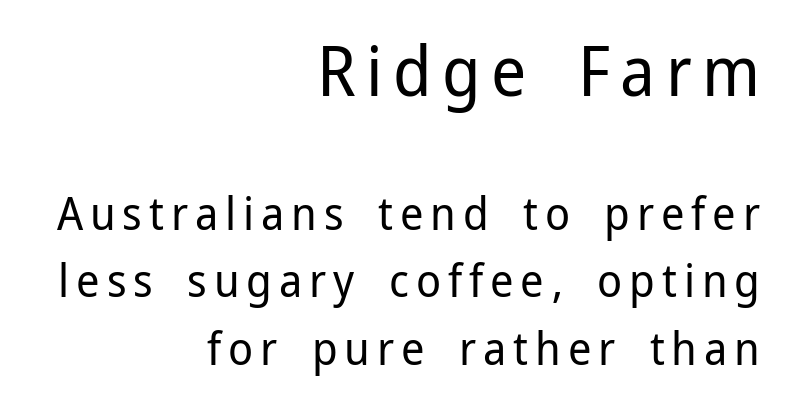
The image shows 69 px regular-weight sans-serif type, upright; set right-aligned, normal line spacing (1.47x), not underlined; the first (top) block is 1.5x larger; low stroke contrast and a medium x-height.
